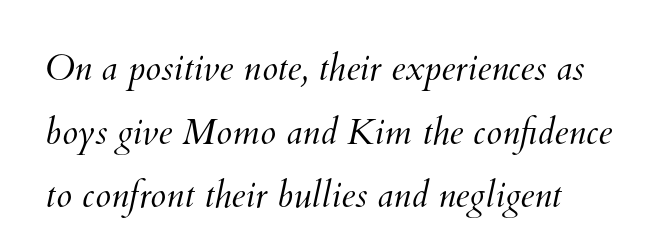
The image shows 36 px light type; set line spacing 1.77x, normal letter spacing, not underlined; medium stroke contrast and a small x-height.
